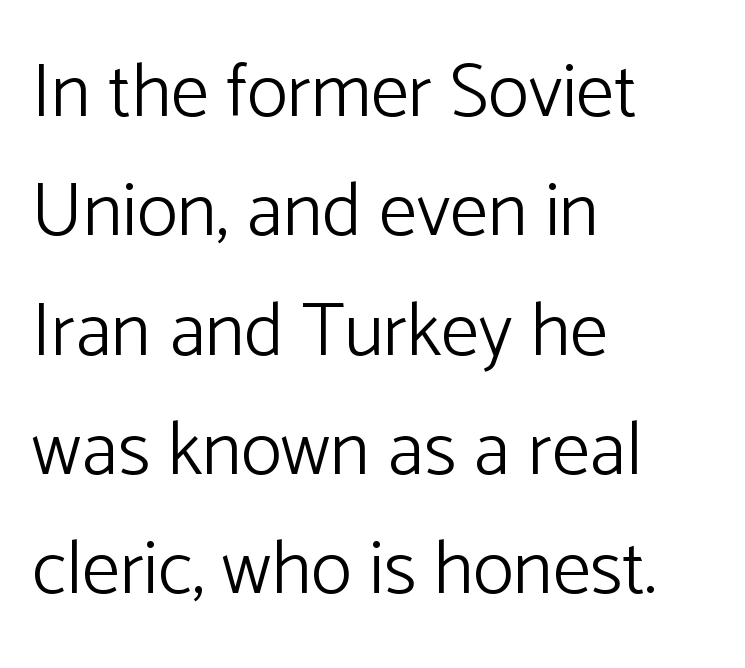
The image shows 76 px light sans-serif type, upright; set left-aligned, normal line spacing (1.57x), normal letter spacing, not underlined; low stroke contrast and a medium x-height.
